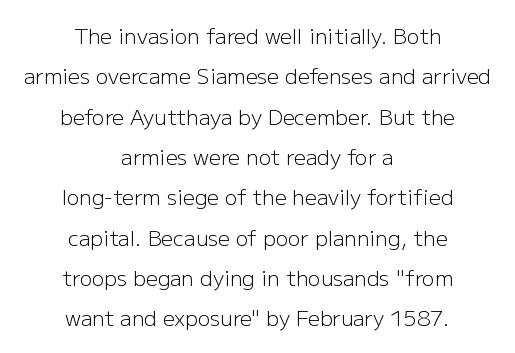
The image shows 21 px text type, upright; set centered, loose line spacing (1.92x), normal letter spacing, not underlined.
